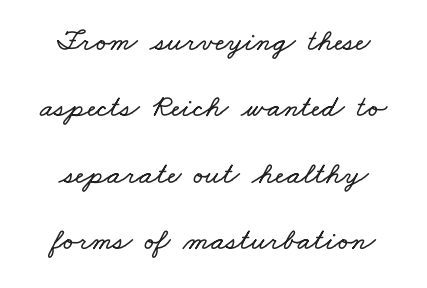
Q: Is the text underlined? A: No.
Q: How is the paragraph aligned? A: Centered.
Q: Is the spacing between letters normal or unusually wide? A: Normal.
Q: Is the spacing between lines tight, normal or loose? A: Loose.
Q: Width (condensed, normal, or wide)? A: Wide.
Q: Stroke contrast? A: Low.
Q: x-height? A: Small.
Q: Monospaced? A: No.
